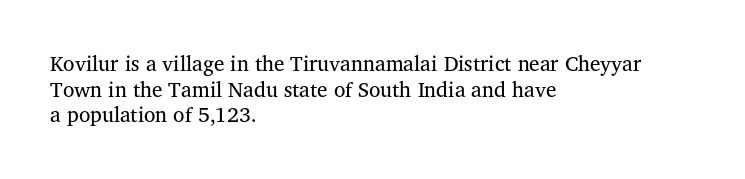
The image shows 21 px text type, upright; set left-aligned, line spacing 1.22x, normal letter spacing, not underlined.
